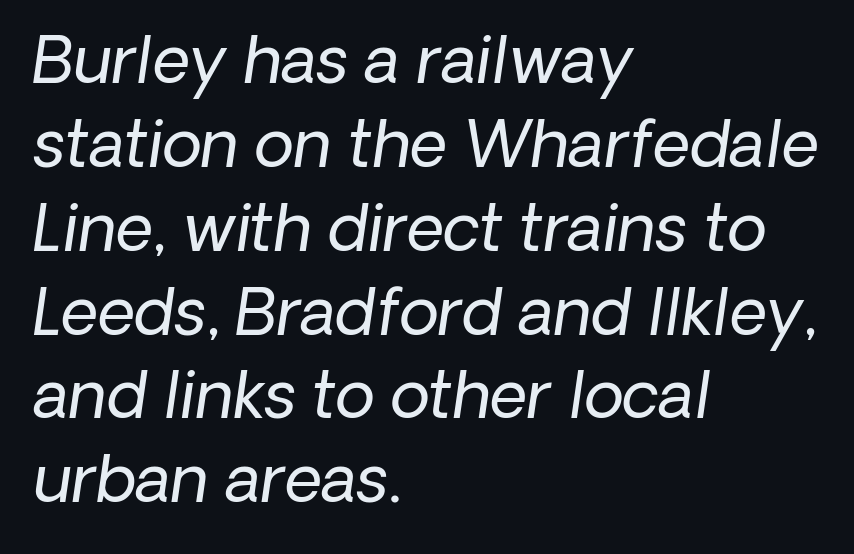
{"serif": "no", "bold": "no", "weight": "regular", "width": "normal", "stroke_contrast": "low", "x_height": "medium", "monospaced": "no", "underline": "no", "align": "left", "line_spacing": "normal", "line_spacing_ratio": 1.29, "letter_spacing": "normal", "letter_spacing_em": 0.0, "glyph_px": 65}
